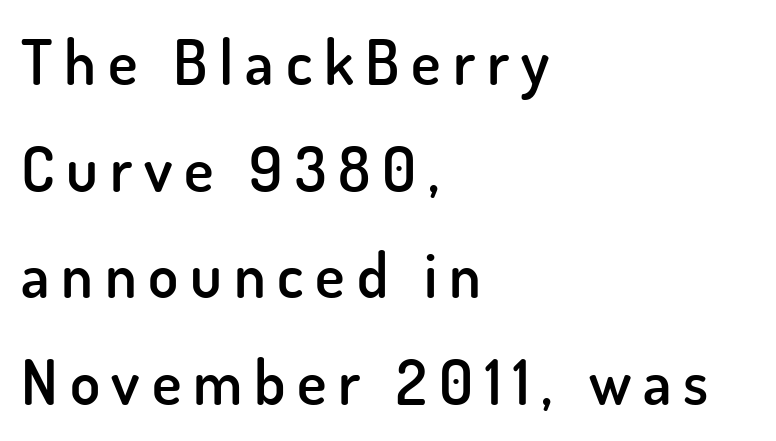
{"serif": "no", "italic": "no", "bold": "semi", "weight": "semibold", "width": "normal", "stroke_contrast": "low", "x_height": "small", "monospaced": "no", "underline": "no", "align": "left", "line_spacing_ratio": 1.72, "glyph_px": 62}
